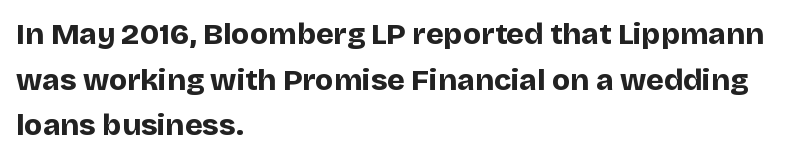
The image shows 30 px bold sans-serif type, upright; set left-aligned, normal line spacing (1.52x), normal letter spacing, not underlined; low stroke contrast and a large x-height.
